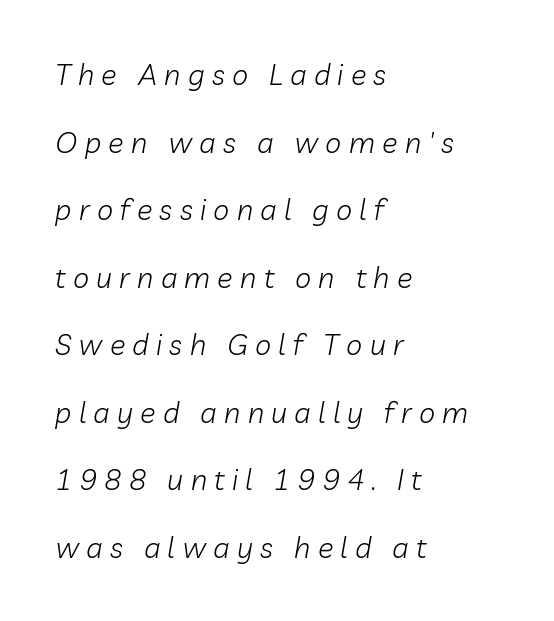
Q: Is the text bold? A: No.
Q: Is the text italic (slanted)? A: Yes, it leans right by about 10 degrees.
Q: Is the text underlined? A: No.
Q: How is the paragraph aligned? A: Left-aligned.
Q: Is the spacing between letters normal or unusually wide? A: Unusually wide.
Q: Is the spacing between lines tight, normal or loose? A: Loose.
Q: Width (condensed, normal, or wide)? A: Normal.
Q: Stroke contrast? A: Low.
Q: x-height? A: Medium.
Q: Monospaced? A: No.
